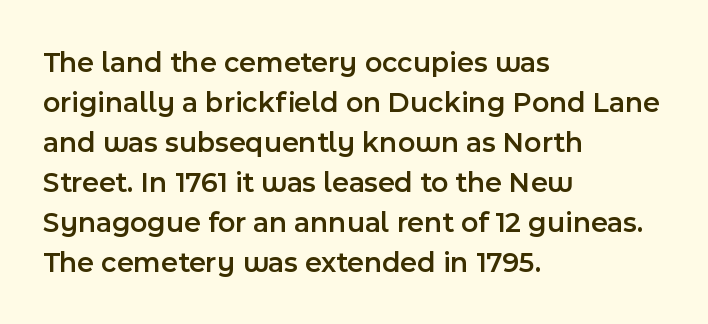
The image shows 29 px semibold sans-serif type, upright; set left-aligned, normal line spacing (1.38x), normal letter spacing, not underlined; a medium x-height.
